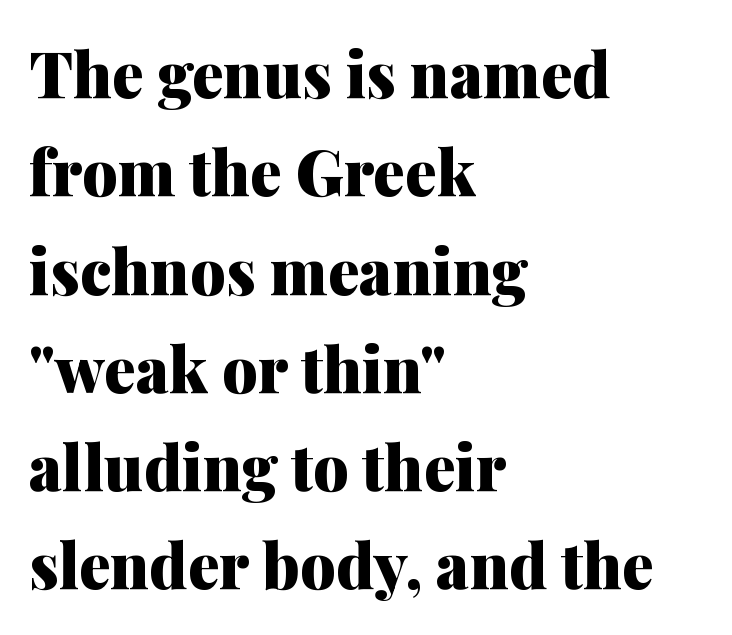
{"serif": "yes", "italic": "no", "bold": "yes", "weight": "heavy", "width": "normal", "stroke_contrast": "medium", "x_height": "medium", "monospaced": "no", "underline": "no", "align": "left", "line_spacing": "normal", "line_spacing_ratio": 1.56, "letter_spacing": "normal", "letter_spacing_em": 0.0, "glyph_px": 63}
